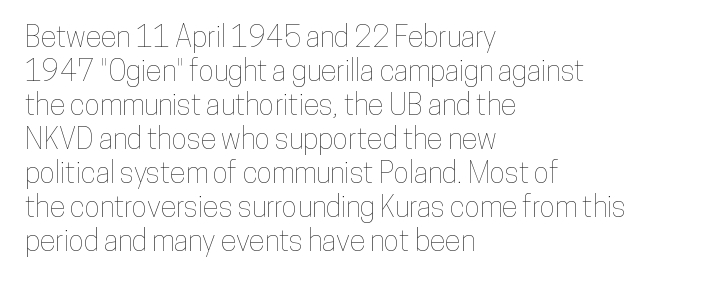
The image shows 29 px condensed type, upright; set left-aligned, line spacing 1.17x, normal letter spacing, not underlined; low stroke contrast and a medium x-height.
